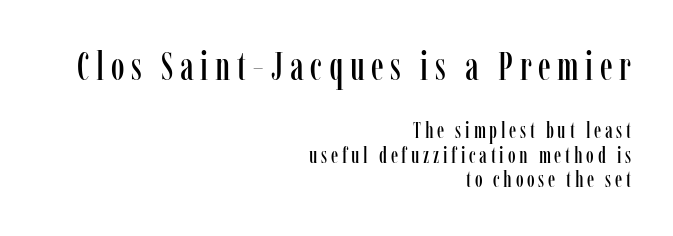
You get the large type first, then a drop to smaller type. This is serif lettering, the kind often seen in printed books. Character widths vary here, with narrow letters taking less room than wide ones. If you measured baseline to baseline, you'd find a short distance.
